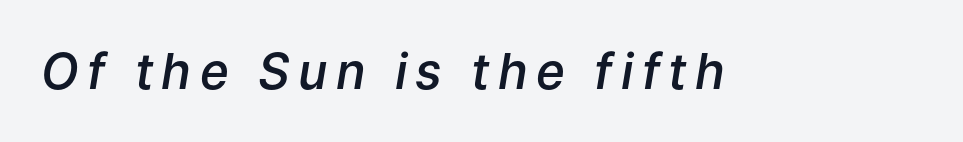
{"italic": "yes", "lean": "right", "slant_degrees": 9, "bold": "semi", "weight": "semibold", "width": "normal", "stroke_contrast": "low", "x_height": "medium", "monospaced": "no", "underline": "no", "glyph_px": 49}
